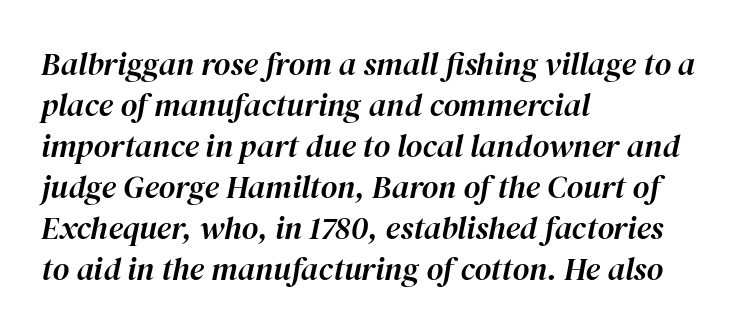
If you measured baseline to baseline, you'd find a middling distance. Here the glyphs are tracked normally, forming tight word shapes. Think of a printed novel: that variable character pitch is what you see here. The space directly below the letters is spotless.
